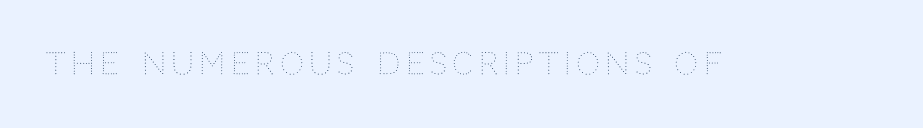
The image shows 30 px thin type, upright; set not underlined; medium stroke contrast and a large x-height.
